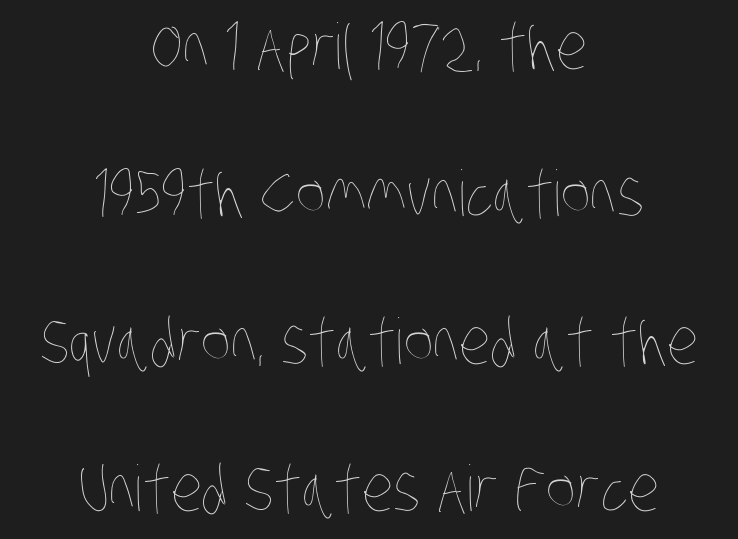
The image shows 63 px thin, condensed type; set centered, loose line spacing (2.34x), normal letter spacing, not underlined; low stroke contrast and a large x-height.
